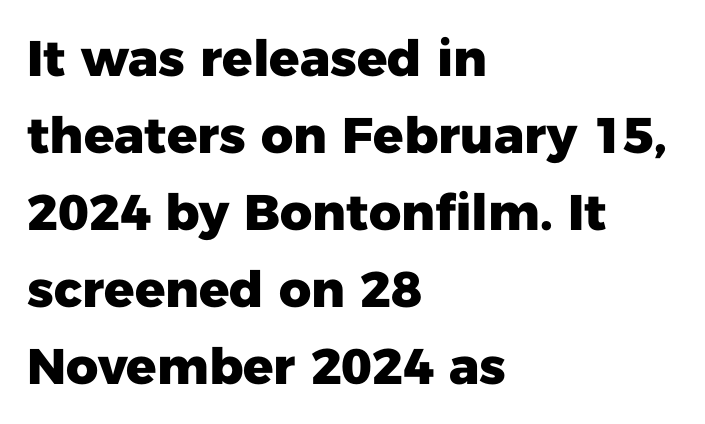
Honestly, the letter spacing is just normal — you wouldn't notice it. The characters look thick and weighty, a clear bold. Note the varied advance widths — an 'i' is clearly narrower than an 'm'. The lettering holds an erect, upright posture throughout.
